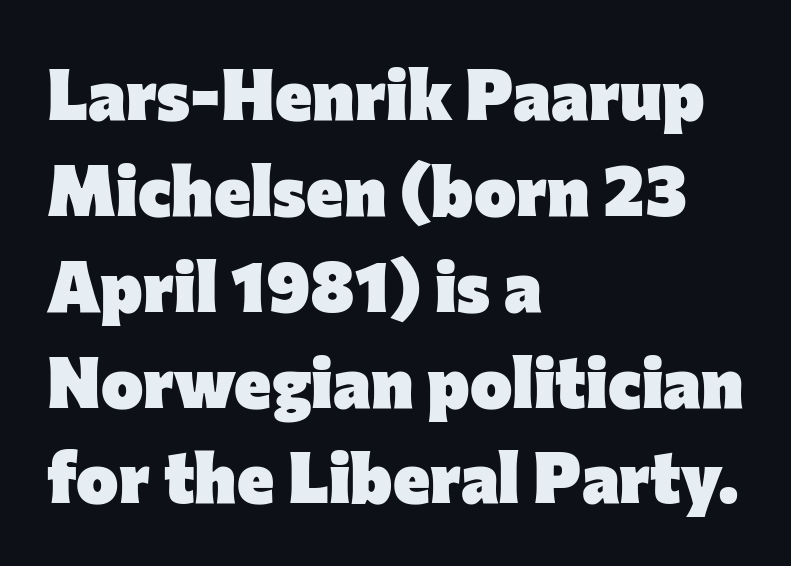
Spacing between characters is what you'd get straight out of the box. In CSS terms this would be text-align: left. Unlike italic type, these characters show no tilt at all. The passage shown is not underscored anywhere. This is sans-serif lettering, the kind often seen on screens and signage. Here the designer chose a conventional face with non-uniform glyph widths.
